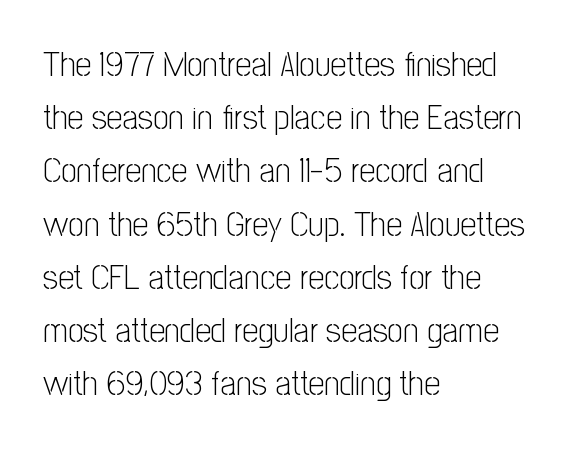
Q: Is the text bold? A: No.
Q: Is the text italic (slanted)? A: No, it is upright.
Q: Is the typeface a serif or a sans-serif typeface? A: Sans-serif.
Q: Is the text underlined? A: No.
Q: How is the paragraph aligned? A: Left-aligned.
Q: Is the spacing between letters normal or unusually wide? A: Normal.
Q: Is the spacing between lines tight, normal or loose? A: Normal.
Q: Width (condensed, normal, or wide)? A: Condensed.
Q: Stroke contrast? A: Low.
Q: x-height? A: Medium.
Q: Monospaced? A: No.
